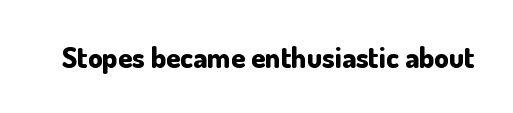
No italicization has been applied; the sample stays upright. Each letter keeps its own natural width here, so spacing adapts to shape. The face used here has the dense, thick strokes of a bold. This rendering leaves character spacing at its baseline value.
